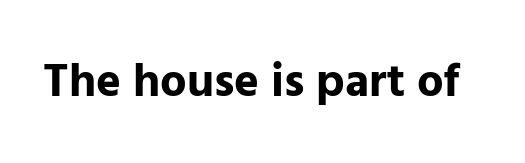
{"serif": "no", "italic": "no", "bold": "yes", "weight": "bold", "width": "normal", "stroke_contrast": "low", "x_height": "medium", "monospaced": "no", "underline": "no", "letter_spacing": "normal", "letter_spacing_em": 0.0, "glyph_px": 47}
